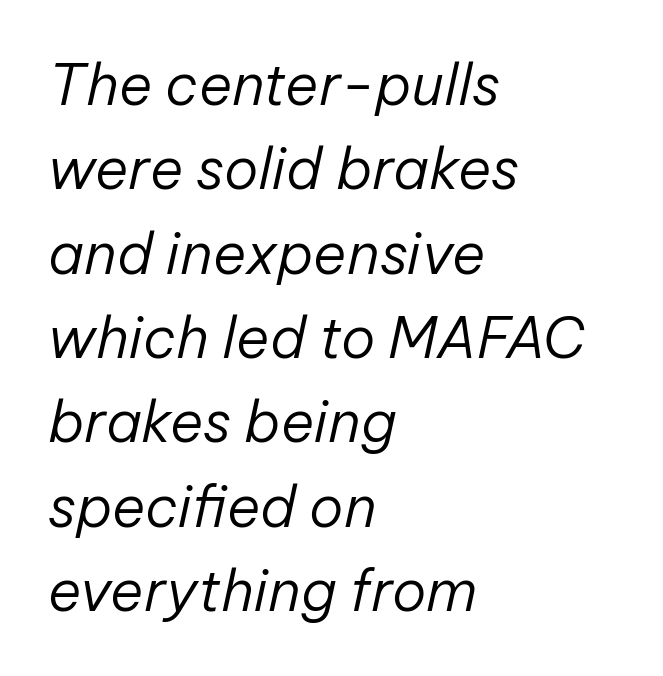
Layout note: lines flush left. There is no visible air inserted between adjacent glyphs. The passage shown leans; its letterforms are oblique. The line-height multiplier appears to be the usual default. Here the designer chose a conventional face with non-uniform glyph widths. Think standard paragraph weight, or any step lighter than that.
